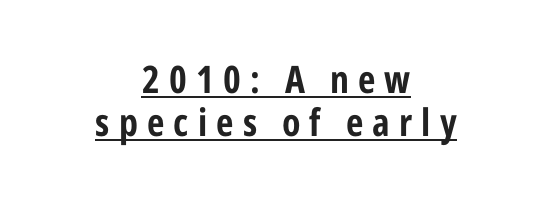
Q: Is the text bold? A: Yes.
Q: Is the text italic (slanted)? A: No, it is upright.
Q: Is the typeface a serif or a sans-serif typeface? A: Sans-serif.
Q: Is the text underlined? A: Yes.
Q: How is the paragraph aligned? A: Centered.
Q: Is the spacing between letters normal or unusually wide? A: Unusually wide.
Q: Is the spacing between lines tight, normal or loose? A: Tight.
Q: Width (condensed, normal, or wide)? A: Condensed.
Q: Stroke contrast? A: Low.
Q: x-height? A: Medium.
Q: Monospaced? A: No.
